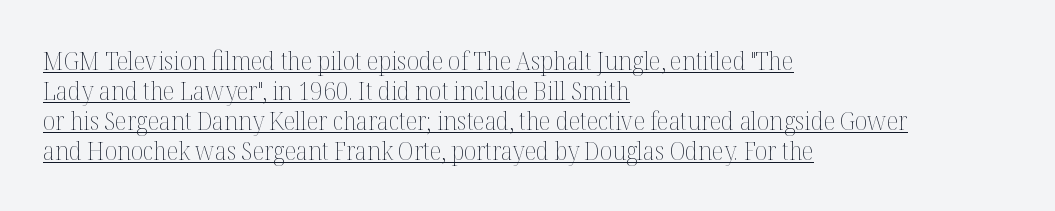
{"italic": "no", "bold": "no", "underline": "yes", "align": "left", "line_spacing_ratio": 1.2, "letter_spacing": "normal", "letter_spacing_em": 0.0, "glyph_px": 25}
